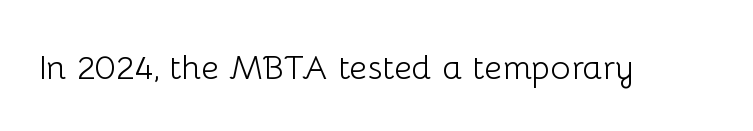
Letters have the restrained weight of plain body copy at most. This sample uses an upright cut, with every glyph sitting square on the baseline. Default kerning and tracking; the words read as compact shapes. The gap between lines stays unmarked.
